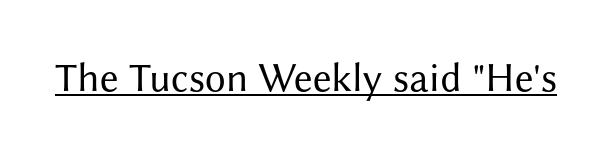
The image shows 41 px regular-weight sans-serif type, upright; set normal letter spacing, underlined; medium stroke contrast and a medium x-height.
